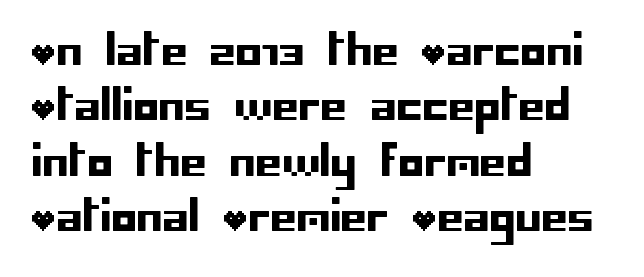
Quick note: not italic, upright. The letters sit at their default tracking, neither squeezed nor spread. The area under the type is left untouched. In terms of letterform style, serifs are entirely absent.
